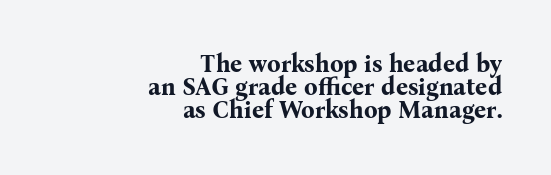
{"italic": "no", "bold": "yes", "underline": "no", "align": "right", "line_spacing": "tight", "line_spacing_ratio": 0.96, "letter_spacing": "normal", "letter_spacing_em": 0.0, "glyph_px": 24}
